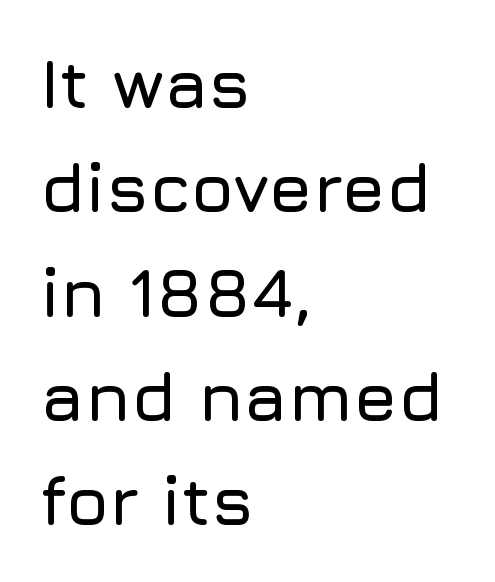
The image shows 70 px sans-serif type, upright; set left-aligned, normal line spacing (1.49x), normal letter spacing, not underlined; low stroke contrast and a medium x-height.
